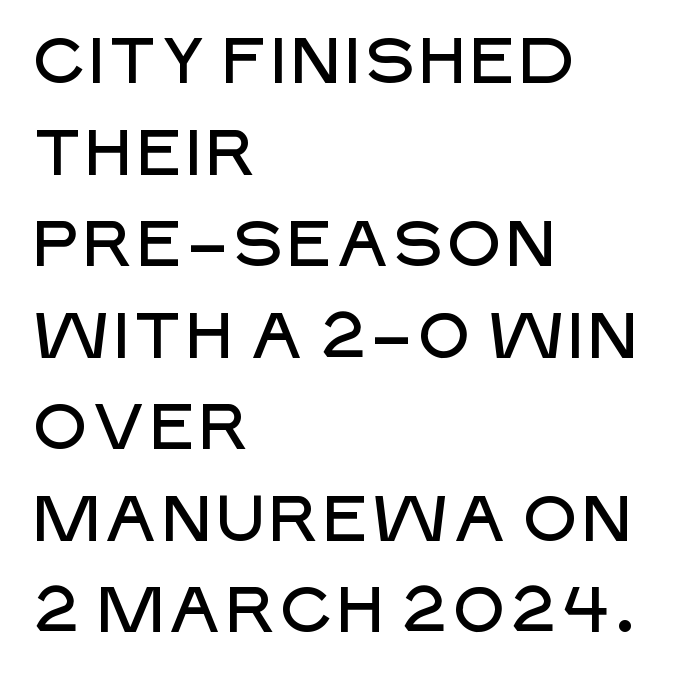
The image shows 64 px sans-serif type, upright; set left-aligned, normal line spacing (1.43x), normal letter spacing, not underlined; low stroke contrast and a large x-height.
